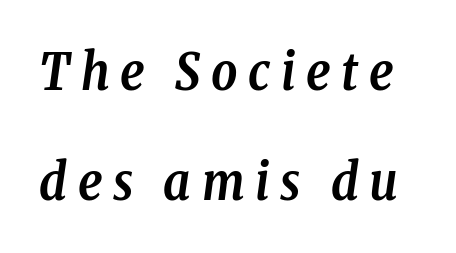
This sample has the flowing, uneven cadence of proportional lettering. Characters are canted at an angle relative to the baseline's perpendicular. Examine the stroke ends and you'll spot serifs. The font is running at its bold setting. The gap between lines stays unmarked.
